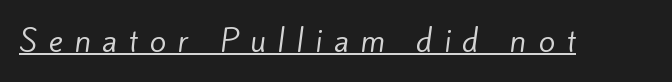
Heaviness? Minimal to ordinary, like unemphasized prose. Serif or sans? Sans — the stroke terminals are bare. The letters are spread apart with noticeably loose tracking. The passage shown is typed in a proportional face where columns would drift.
